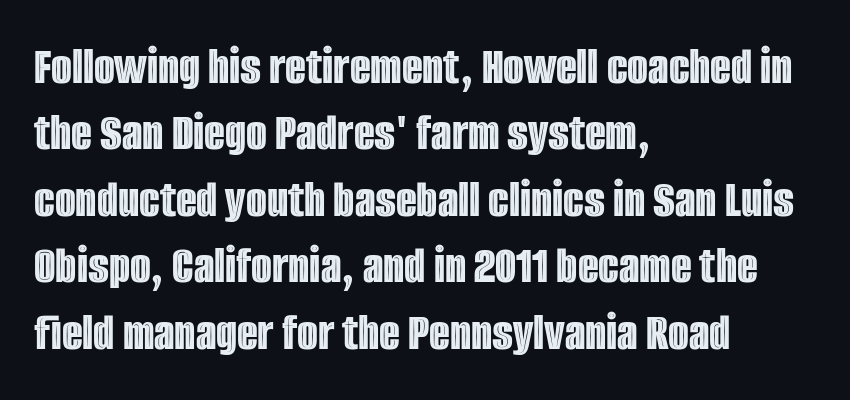
{"italic": "no", "width": "condensed", "x_height": "large", "monospaced": "no", "underline": "no", "align": "left", "line_spacing_ratio": 1.23, "letter_spacing": "normal", "letter_spacing_em": 0.0, "glyph_px": 54}
